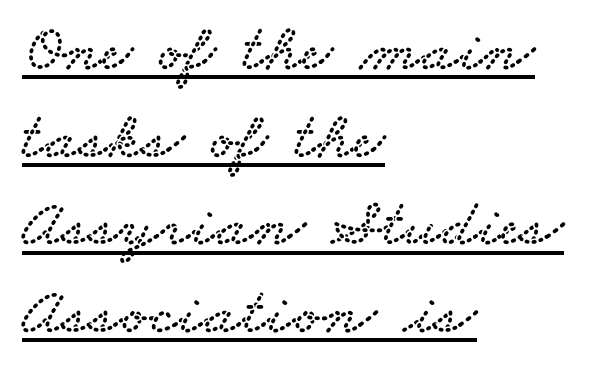
This is underlined copy, the kind a proofreader might mark for attention. This rendering leaves character spacing at its baseline value. In terms of leading, this rendering sits right in the middle. Looks like regular typesetting: each glyph gets only the width it needs.
